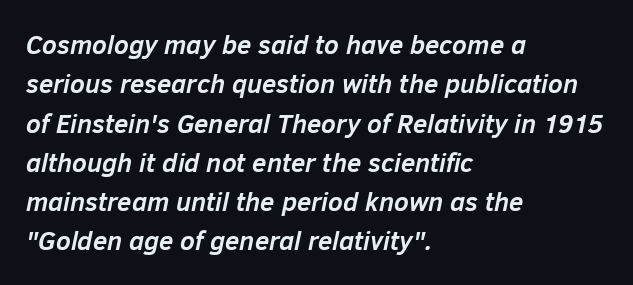
Q: Is the text bold? A: Yes.
Q: Is the text italic (slanted)? A: Yes, it leans right by about 12 degrees.
Q: Is the text underlined? A: No.
Q: How is the paragraph aligned? A: Left-aligned.
Q: Is the spacing between letters normal or unusually wide? A: Normal.
Q: Is the spacing between lines tight, normal or loose? A: Normal.
